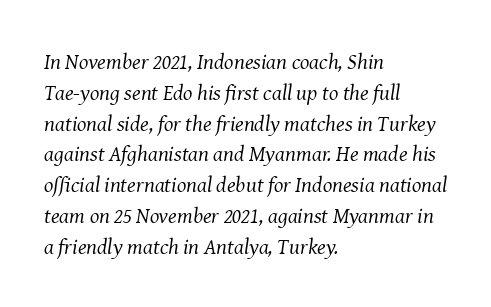
The image shows 22 px text type, italic (leaning right); set left-aligned, normal line spacing (1.4x), normal letter spacing, not underlined.
